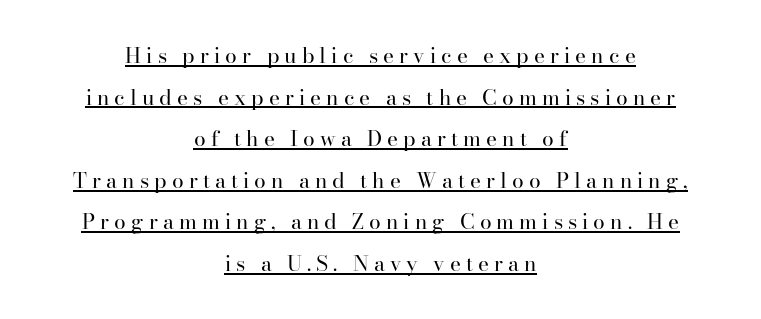
{"italic": "no", "bold": "no", "underline": "yes", "align": "center", "line_spacing": "loose", "line_spacing_ratio": 1.98, "letter_spacing": "wide", "letter_spacing_em": 0.24, "glyph_px": 21}
